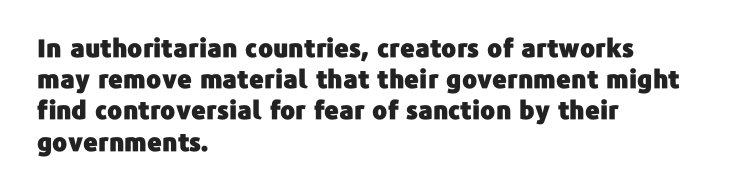
{"italic": "no", "underline": "no", "align": "left", "line_spacing": "normal", "line_spacing_ratio": 1.25, "letter_spacing": "normal", "letter_spacing_em": 0.0, "glyph_px": 25}
